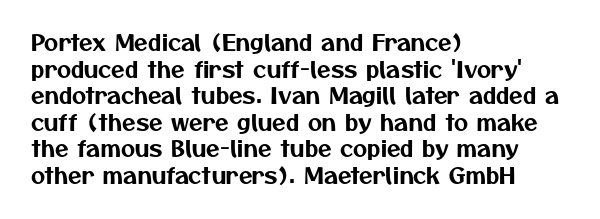
{"underline": "no", "align": "left", "line_spacing_ratio": 1.21, "letter_spacing": "normal", "letter_spacing_em": 0.0, "glyph_px": 22}
